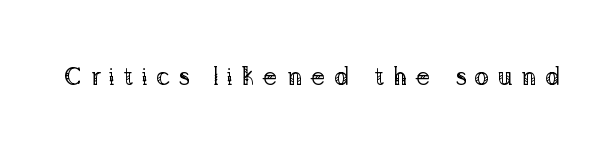
{"italic": "no", "bold": "no", "underline": "no", "letter_spacing": "wide", "letter_spacing_em": 0.33, "glyph_px": 25}
